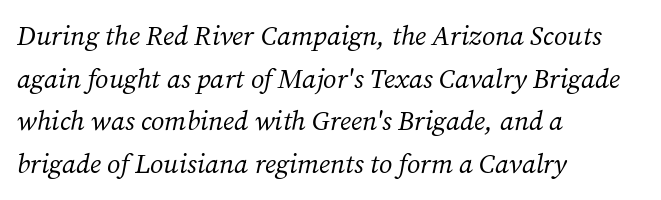
{"italic": "yes", "lean": "right", "slant_degrees": 12, "bold": "no", "underline": "no", "align": "left", "line_spacing": "normal", "line_spacing_ratio": 1.58, "letter_spacing": "normal", "letter_spacing_em": 0.0, "glyph_px": 27}
